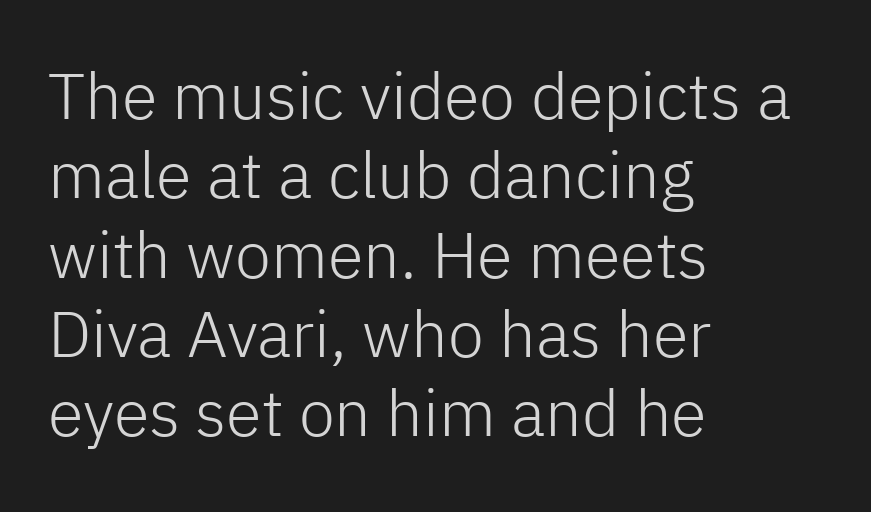
Q: Is the text bold? A: No.
Q: Is the text italic (slanted)? A: No, it is upright.
Q: Is the typeface a serif or a sans-serif typeface? A: Sans-serif.
Q: Is the text underlined? A: No.
Q: How is the paragraph aligned? A: Left-aligned.
Q: Is the spacing between letters normal or unusually wide? A: Normal.
Q: Width (condensed, normal, or wide)? A: Normal.
Q: Stroke contrast? A: Low.
Q: x-height? A: Medium.
Q: Monospaced? A: No.
